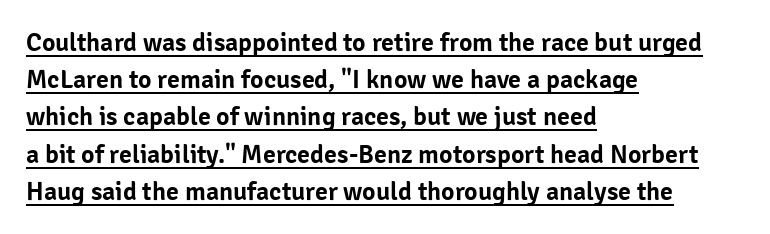
The image shows 26 px text type, upright; set left-aligned, normal line spacing (1.43x), normal letter spacing, underlined.
